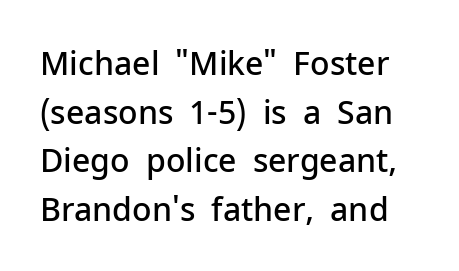
Q: Is the text bold? A: Semi-bold.
Q: Is the text italic (slanted)? A: No, it is upright.
Q: Is the typeface a serif or a sans-serif typeface? A: Sans-serif.
Q: Is the text underlined? A: No.
Q: Is the spacing between letters normal or unusually wide? A: Normal.
Q: Is the spacing between lines tight, normal or loose? A: Normal.
Q: Width (condensed, normal, or wide)? A: Normal.
Q: Stroke contrast? A: Low.
Q: x-height? A: Medium.
Q: Monospaced? A: No.
